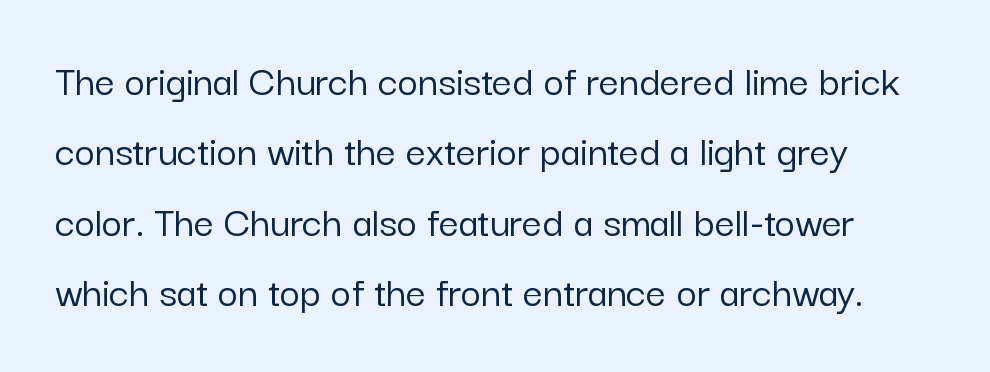
{"serif": "no", "italic": "no", "width": "normal", "stroke_contrast": "low", "x_height": "medium", "monospaced": "no", "underline": "no", "line_spacing": "normal", "line_spacing_ratio": 1.6, "letter_spacing": "normal", "letter_spacing_em": 0.0, "glyph_px": 44}
